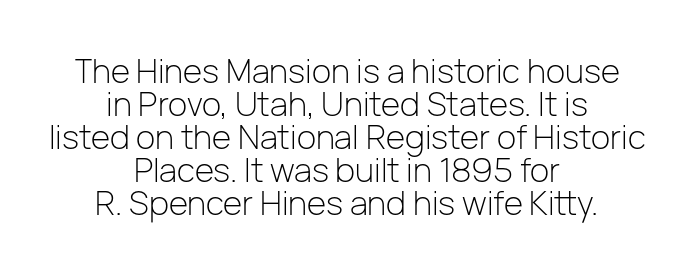
In terms of leading, this rendering errs on the cramped side. Leftover space on each line is divided equally before and after the words. Stems and bowls with no extra thickness — not bold. The face used here is proportionally spaced, like ordinary book or web type. The type is set solid horizontally, with unmodified tracking. The specimen omits any rule beneath the text block's lines.
